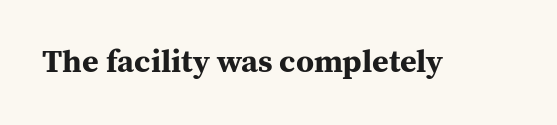
The glyphs in this specimen are seriffed. The letters sit at their default tracking, neither squeezed nor spread. A bare baseline throughout the passage. The letters advance in unequal steps, a hallmark of proportional type.
